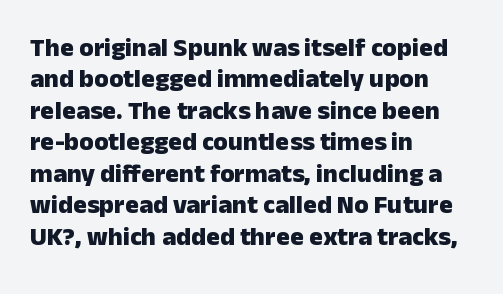
The image shows 26 px bold type, upright; set left-aligned, line spacing 1.21x, normal letter spacing, not underlined.
